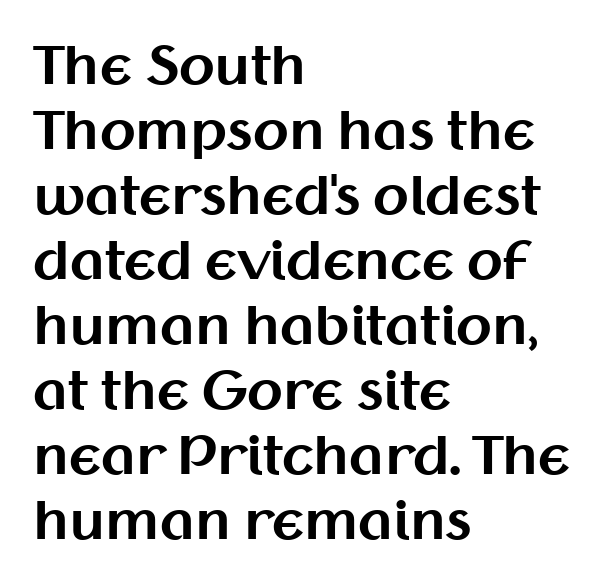
{"serif": "no", "italic": "no", "bold": "yes", "weight": "bold", "width": "normal", "stroke_contrast": "medium", "x_height": "medium", "monospaced": "no", "underline": "no", "align": "left", "line_spacing": "normal", "line_spacing_ratio": 1.25, "letter_spacing": "normal", "letter_spacing_em": 0.0, "glyph_px": 52}
